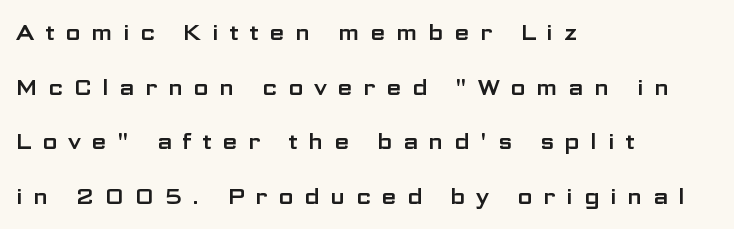
Q: Is the text italic (slanted)? A: No, it is upright.
Q: Is the text underlined? A: No.
Q: How is the paragraph aligned? A: Left-aligned.
Q: Is the spacing between letters normal or unusually wide? A: Unusually wide.
Q: Is the spacing between lines tight, normal or loose? A: Loose.
